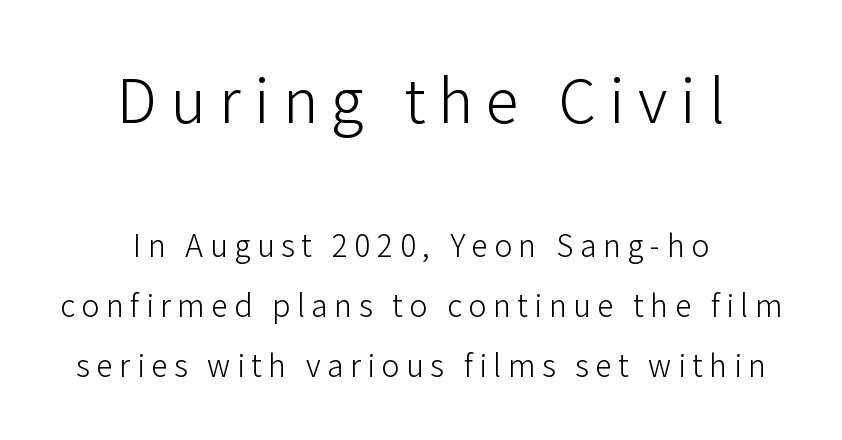
The image shows 60 px light sans-serif type, upright; set centered, loose line spacing (2.01x), unusually wide letter spacing (+0.22 em), not underlined; the first (top) block is 2.0x larger; low stroke contrast and a medium x-height.
